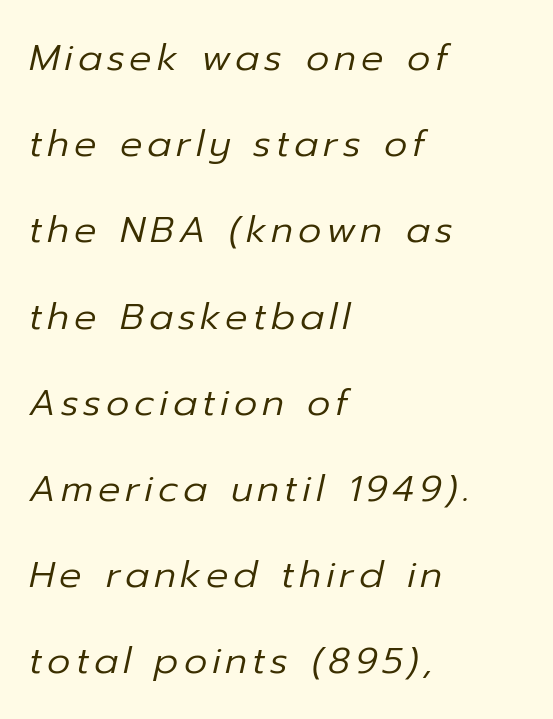
Q: Is the text bold? A: No.
Q: Is the text italic (slanted)? A: Yes, it leans right by about 12 degrees.
Q: Is the text underlined? A: No.
Q: How is the paragraph aligned? A: Left-aligned.
Q: Is the spacing between lines tight, normal or loose? A: Loose.
Q: Width (condensed, normal, or wide)? A: Normal.
Q: Stroke contrast? A: Low.
Q: x-height? A: Medium.
Q: Monospaced? A: No.
